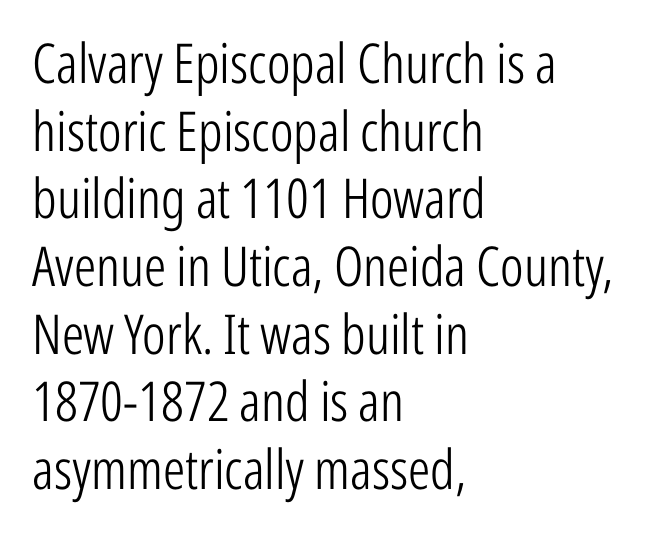
Note the varied advance widths — an 'i' is clearly narrower than an 'm'. Tracking value appears to be zero — textbook default spacing. On a weight scale, this lands at 450 or below. A classic flush-left, rag-right setting is used for this passage. The typeface chosen for these lines omits serifs.
